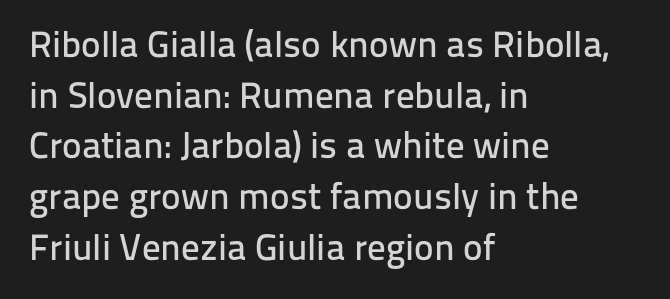
Q: Is the text italic (slanted)? A: No, it is upright.
Q: Is the typeface a serif or a sans-serif typeface? A: Sans-serif.
Q: Is the text underlined? A: No.
Q: How is the paragraph aligned? A: Left-aligned.
Q: Is the spacing between letters normal or unusually wide? A: Normal.
Q: Is the spacing between lines tight, normal or loose? A: Normal.
Q: Width (condensed, normal, or wide)? A: Normal.
Q: Stroke contrast? A: Low.
Q: x-height? A: Medium.
Q: Monospaced? A: No.
